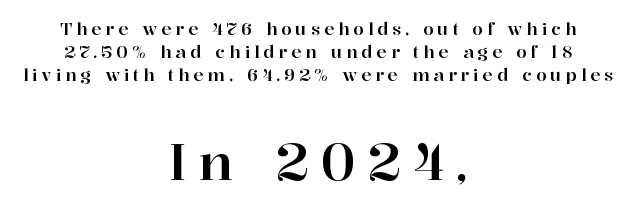
The image shows 51 px serif type, upright; set centered, normal line spacing (1.34x), unusually wide letter spacing (+0.23 em), not underlined; the second (bottom) block is 3.0x larger; high stroke contrast and a medium x-height.
